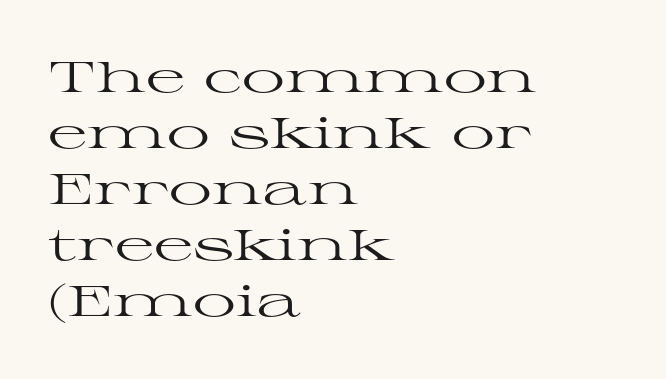
Unmarked baselines from the first word to the last. The tracking reads as untouched default to a designer's eye. The face used here is seriffed, in the tradition of book romans. Every stem runs plumb, perpendicular to the baseline. The rendering uses a moderate line-height, typical for paragraphs.
